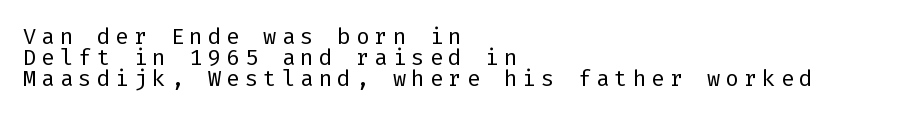
The image shows 22 px text type, upright; set left-aligned, tight line spacing (0.95x), unusually wide letter spacing (+0.24 em), not underlined.
